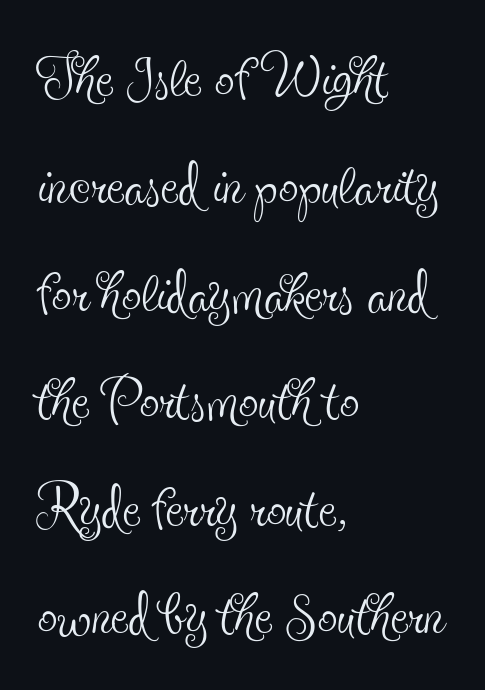
The strokes are not fattened; the text isn't bold. The ragged edge is on the right, which tells us the setting is flush left. Typographically, this falls in the serif category. How would I describe the line gaps? Plain and ordinary.
